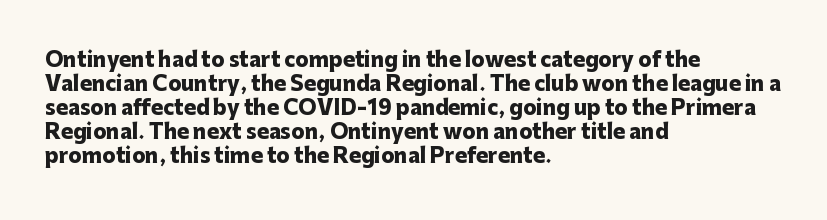
Q: Is the text bold? A: Yes.
Q: Is the text italic (slanted)? A: No, it is upright.
Q: Is the text underlined? A: No.
Q: How is the paragraph aligned? A: Left-aligned.
Q: Is the spacing between letters normal or unusually wide? A: Normal.
